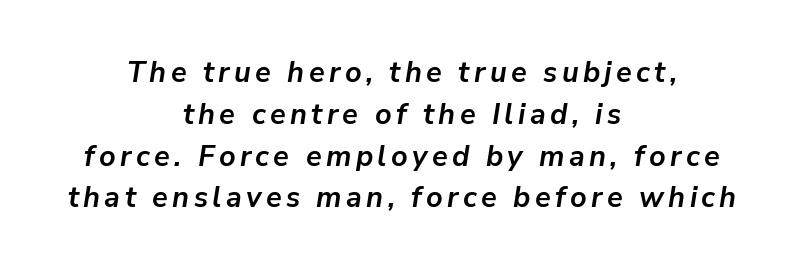
The image shows 29 px semibold type, italic (leaning right); set centered, normal line spacing (1.44x), not underlined; low stroke contrast and a medium x-height.
